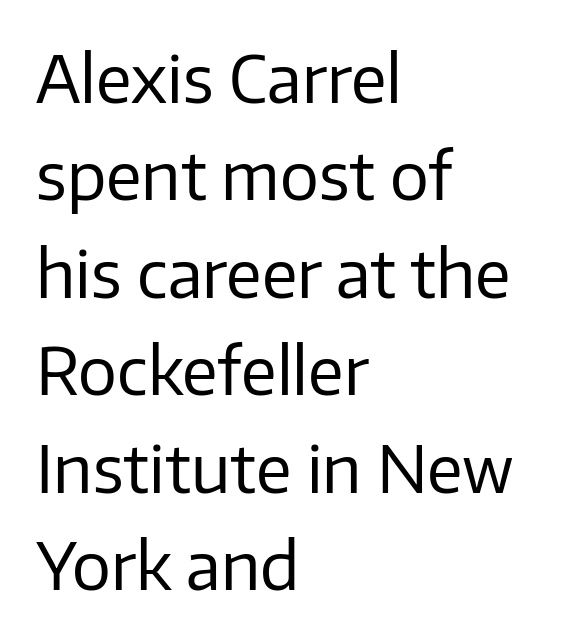
Q: Is the text bold? A: No.
Q: Is the text italic (slanted)? A: No, it is upright.
Q: Is the typeface a serif or a sans-serif typeface? A: Sans-serif.
Q: Is the text underlined? A: No.
Q: How is the paragraph aligned? A: Left-aligned.
Q: Is the spacing between letters normal or unusually wide? A: Normal.
Q: Is the spacing between lines tight, normal or loose? A: Normal.
Q: Width (condensed, normal, or wide)? A: Normal.
Q: Stroke contrast? A: Low.
Q: x-height? A: Medium.
Q: Monospaced? A: No.
